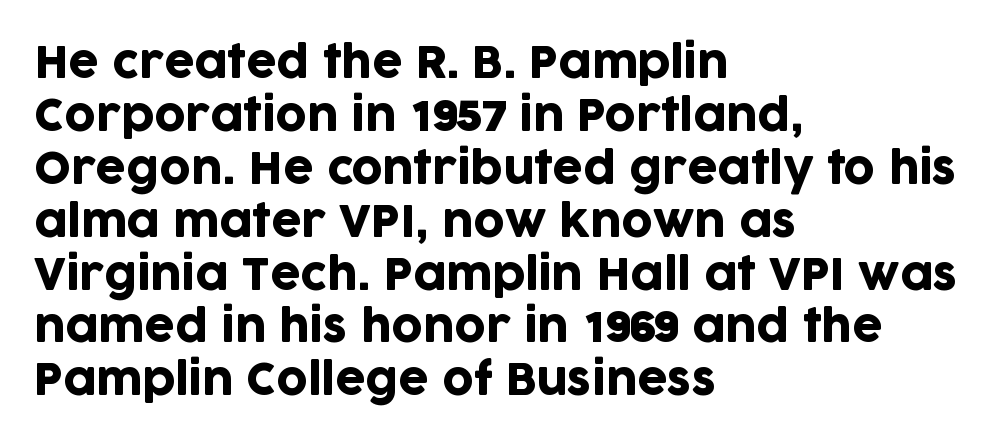
In terms of letterform style, serifs are entirely absent. Character widths vary here, with narrow letters taking less room than wide ones. The horizontal fit of the characters is conventional and even. The font's upright variant was chosen for this text.
